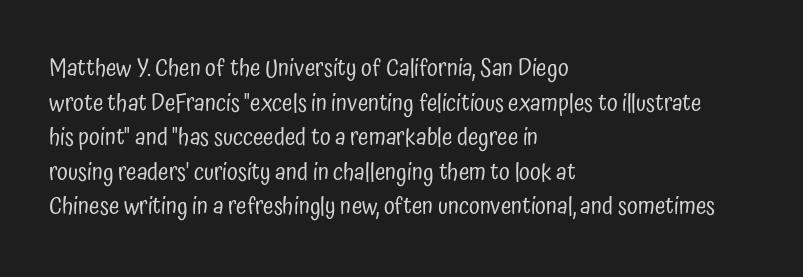
Regarding leading, the lines here are spaced in the standard way. The letters look calm and open, with moderate or lighter stems. Layout note: lines flush left. The rendering keeps characters at their native spacing. The lettering stays uniformly vertical, giving the passage a roman look. Underline: absent.
